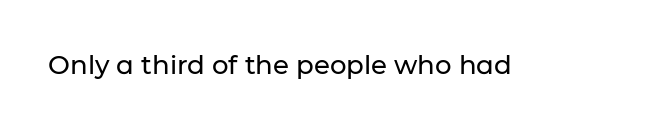
{"italic": "no", "underline": "no", "letter_spacing": "normal", "letter_spacing_em": 0.0, "glyph_px": 26}
